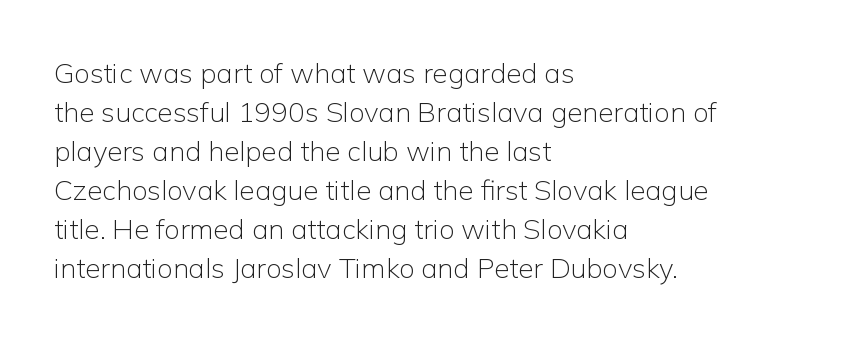
{"serif": "no", "italic": "no", "bold": "no", "weight": "light", "width": "normal", "stroke_contrast": "low", "x_height": "medium", "monospaced": "no", "underline": "no", "align": "left", "line_spacing": "normal", "line_spacing_ratio": 1.39, "letter_spacing": "normal", "letter_spacing_em": 0.0, "glyph_px": 28}
